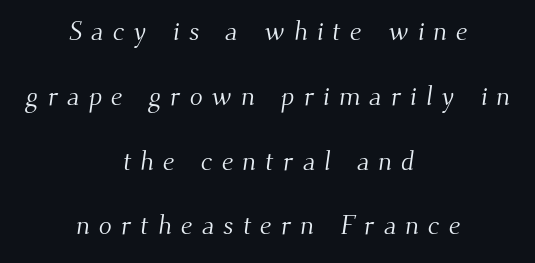
{"bold": "no", "underline": "no", "align": "center", "line_spacing": "loose", "line_spacing_ratio": 2.4, "letter_spacing": "wide", "letter_spacing_em": 0.33, "glyph_px": 27}
